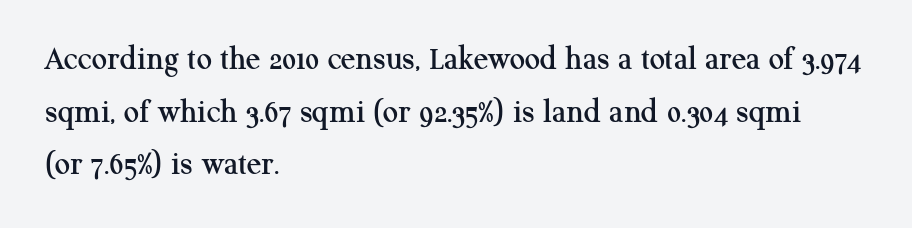
Vertical strokes here are truly vertical. Vertically, the passage feels balanced, rows spaced as you'd expect. The gaps between neighbouring characters are ordinary and unremarkable. These lines are composed in type with serifs.
